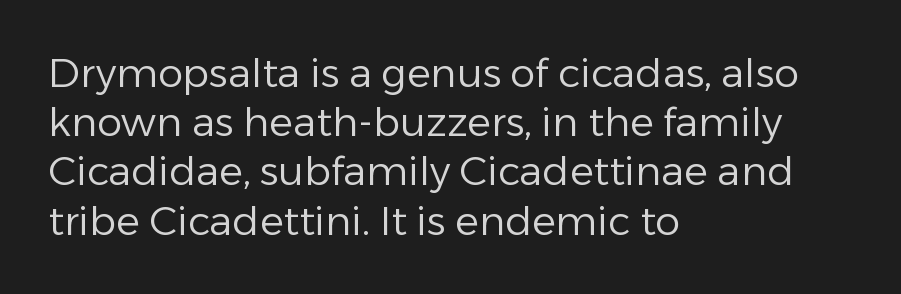
Character widths vary here, with narrow letters taking less room than wide ones. Typeset ragged right — the left edge is the straight one. Stroke mass is kept to a normal reading level or below. Anything drawn beneath the words? Only blank space. This is the regular roman posture of the typeface. Check where the strokes stop: nothing finishes them off — pure sans.
